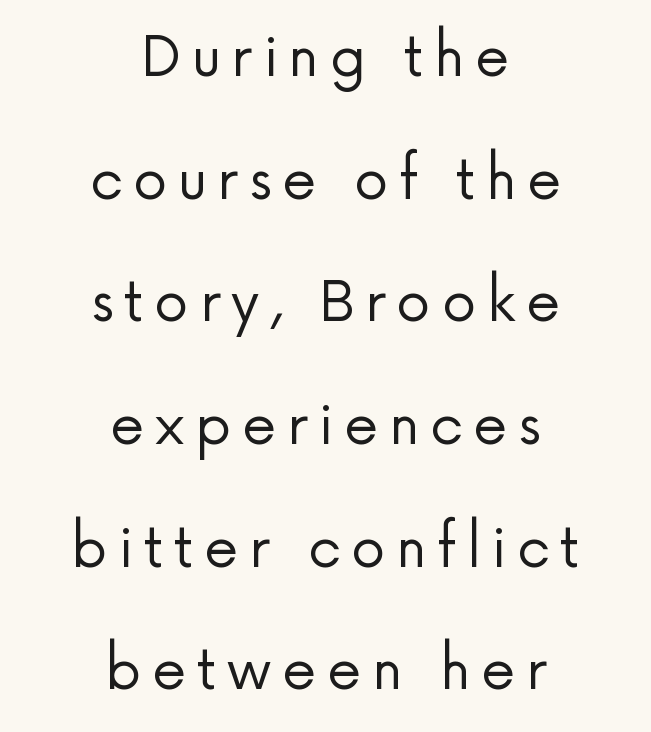
{"serif": "no", "italic": "no", "bold": "no", "weight": "regular", "width": "normal", "stroke_contrast": "low", "x_height": "medium", "monospaced": "no", "underline": "no", "align": "center", "line_spacing": "loose", "line_spacing_ratio": 2.23, "glyph_px": 55}
